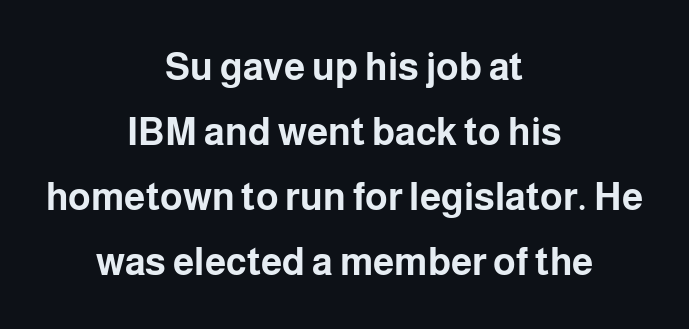
The image shows 38 px bold sans-serif type, upright; set centered, line spacing 1.71x, normal letter spacing, not underlined; low stroke contrast and a medium x-height.
